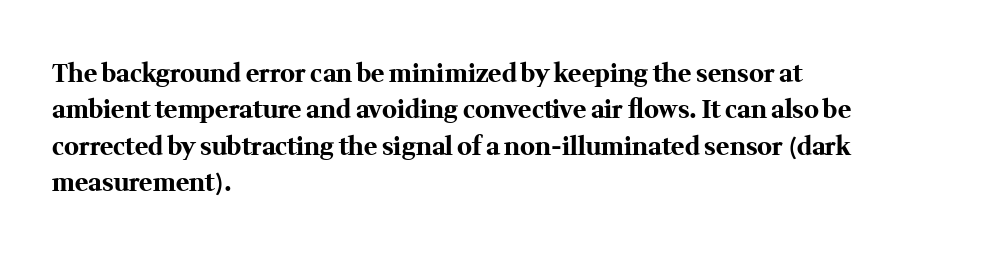
Q: Is the text bold? A: Yes.
Q: Is the text italic (slanted)? A: No, it is upright.
Q: Is the text underlined? A: No.
Q: How is the paragraph aligned? A: Left-aligned.
Q: Is the spacing between letters normal or unusually wide? A: Normal.
Q: Is the spacing between lines tight, normal or loose? A: Normal.
